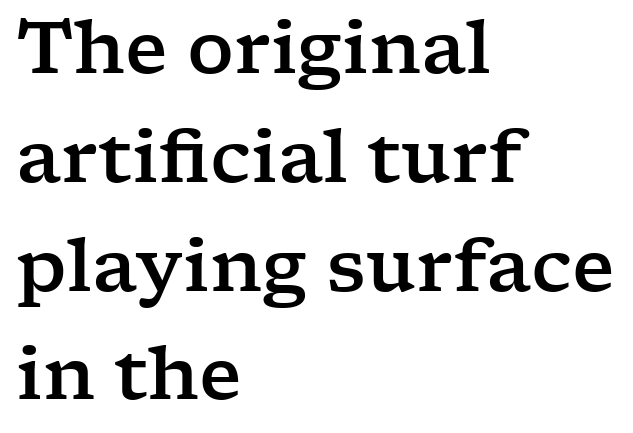
What kind of face is this? One with serifs. Underlining? Definitely not there. The setting favours the left margin, as ordinary paragraphs usually do. Is this a fixed-width face? No — the glyphs have proportional, varying widths. The passage shown has conventional tracking throughout. Leading matches the norm, producing a regular column.
